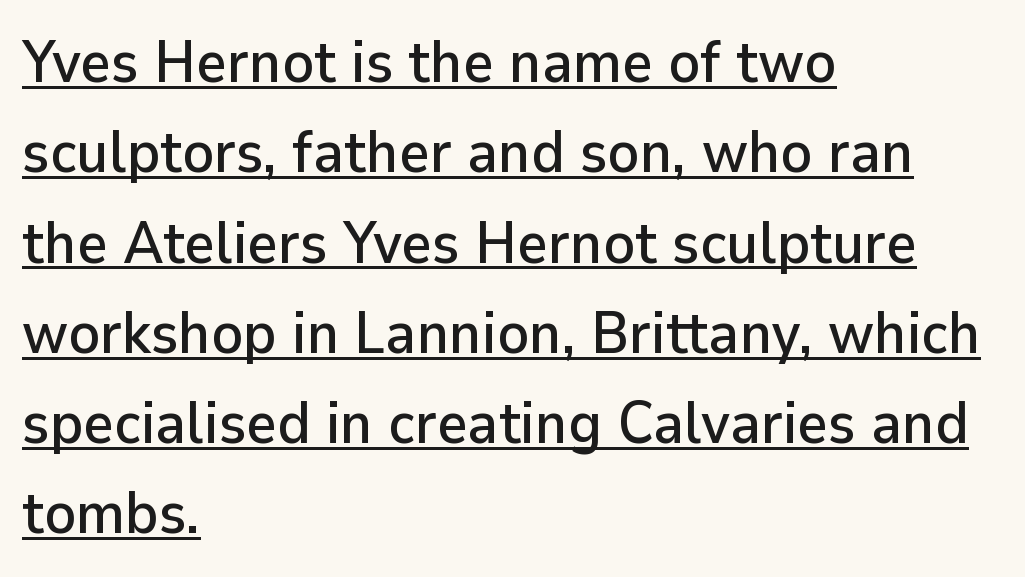
The paragraph has a hard left edge and a soft right edge. The type is set solid horizontally, with unmodified tracking. The letters advance in unequal steps, a hallmark of proportional type. It's the straight-up-and-down kind of type. Are there feet on the stems? There aren't — it's a sans.
